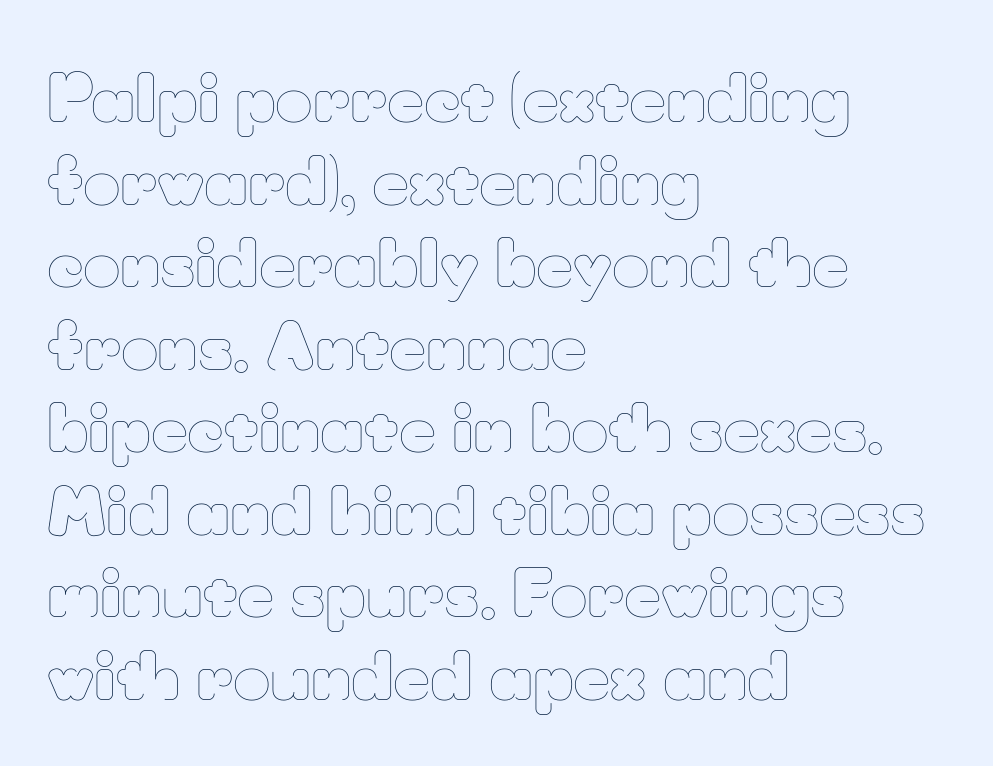
Only glyphs here, with clear space below each row. Normally led — the rows are evenly, conventionally spaced. Stems here are at most as thick as an everyday book face. This sample has the flowing, uneven cadence of proportional lettering. The lettering holds an erect, upright posture throughout. The passage shown has conventional tracking throughout.
